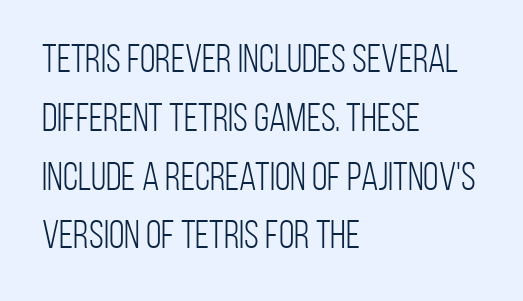
Is this a fixed-width face? No — the glyphs have proportional, varying widths. Check where the strokes stop: nothing finishes them off — pure sans. Horizontal alignment here is leftward, the default for most running prose. Reading down the column, the eye jumps a familiar distance to each next line. The face used here is rendered with its standard letterfit. Summary of weight: not heavy and not bold.
